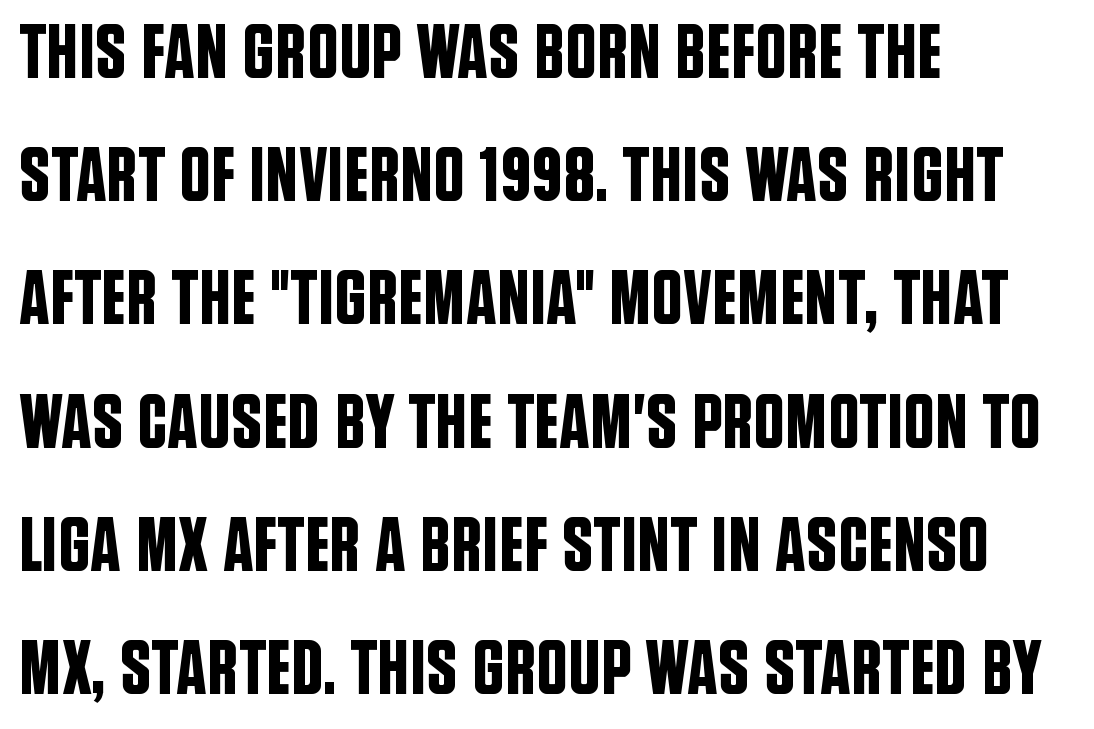
Q: Is the text italic (slanted)? A: No, it is upright.
Q: Is the typeface a serif or a sans-serif typeface? A: Sans-serif.
Q: Is the text underlined? A: No.
Q: How is the paragraph aligned? A: Left-aligned.
Q: Is the spacing between letters normal or unusually wide? A: Normal.
Q: Is the spacing between lines tight, normal or loose? A: Normal.
Q: Width (condensed, normal, or wide)? A: Condensed.
Q: Stroke contrast? A: Low.
Q: x-height? A: Large.
Q: Monospaced? A: No.
